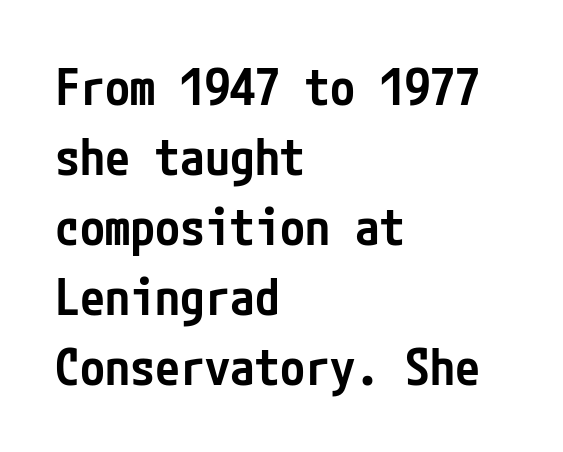
The image shows 50 px semibold, condensed sans-serif type, upright; set left-aligned, normal line spacing (1.4x), normal letter spacing, not underlined; low stroke contrast and a medium x-height.
